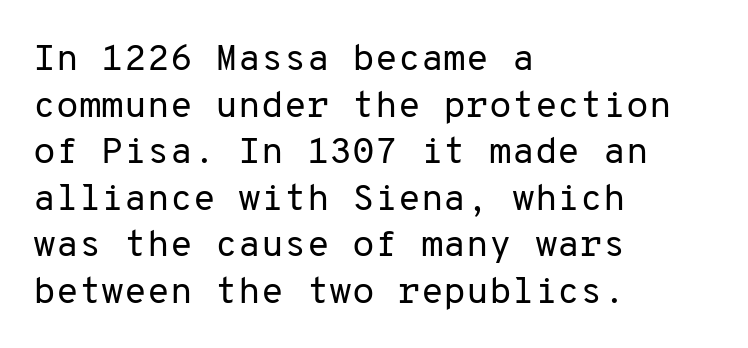
The image shows 37 px regular-weight sans-serif type, upright, monospaced; set left-aligned, normal line spacing (1.26x), normal letter spacing, not underlined; low stroke contrast and a medium x-height.
